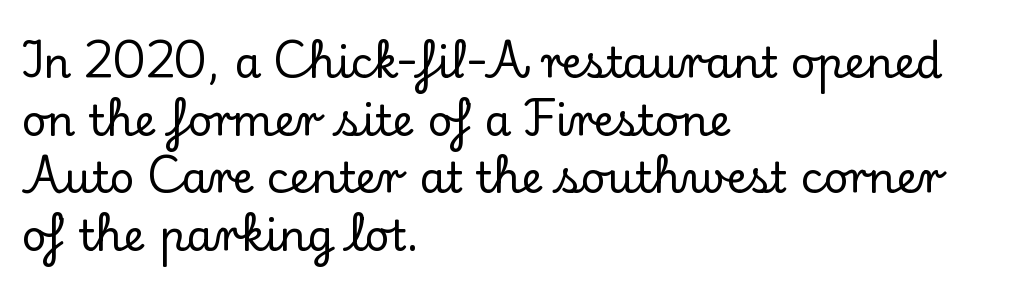
The image shows 43 px serif type, upright; set left-aligned, normal line spacing (1.34x), normal letter spacing, not underlined; low stroke contrast and a small x-height.
